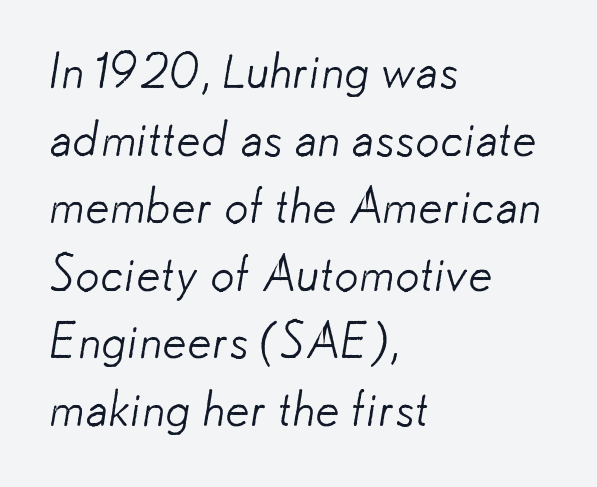
{"serif": "no", "bold": "no", "weight": "light", "width": "normal", "stroke_contrast": "low", "x_height": "small", "monospaced": "no", "underline": "no", "align": "left", "line_spacing": "normal", "line_spacing_ratio": 1.38, "letter_spacing": "normal", "letter_spacing_em": 0.0, "glyph_px": 49}
